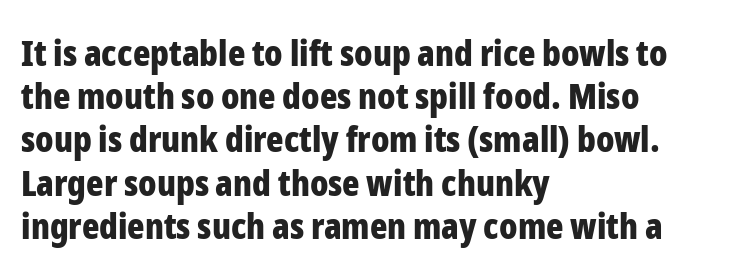
{"serif": "no", "italic": "no", "bold": "yes", "weight": "bold", "width": "condensed", "stroke_contrast": "low", "x_height": "medium", "monospaced": "no", "underline": "no", "align": "left", "line_spacing_ratio": 1.2, "letter_spacing": "normal", "letter_spacing_em": 0.0, "glyph_px": 36}
